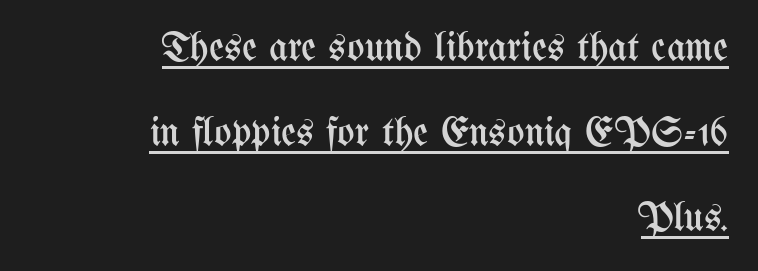
{"italic": "no", "bold": "no", "weight": "regular", "width": "condensed", "stroke_contrast": "medium", "x_height": "medium", "monospaced": "no", "underline": "yes", "align": "right", "line_spacing": "loose", "line_spacing_ratio": 2.07, "letter_spacing": "normal", "letter_spacing_em": 0.0, "glyph_px": 41}
